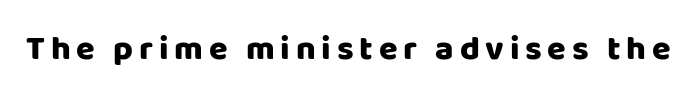
The image shows 34 px sans-serif type, upright; set not underlined; low stroke contrast and a large x-height.
